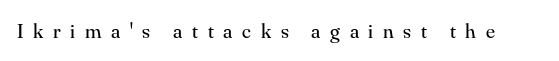
The image shows 21 px text type, upright; set unusually wide letter spacing (+0.46 em), not underlined.
